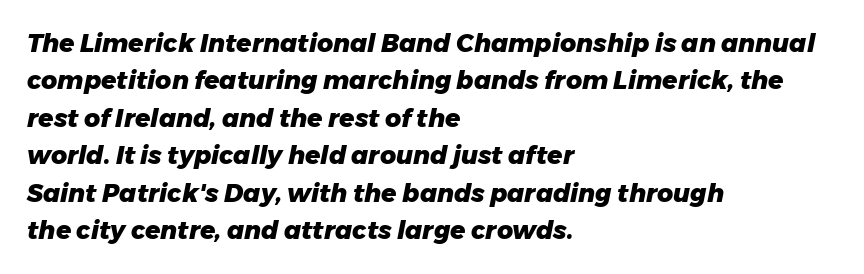
Each word holds together tightly as a unit, with standard inter-letter gaps. A student would call this left alignment; a typographer would say flush left, rag right. The passage shown leans; its letterforms are oblique. Any mark beneath the type? The region is blank. These words are printed bold, with thick strokes throughout. Normally led — the rows are evenly, conventionally spaced.
